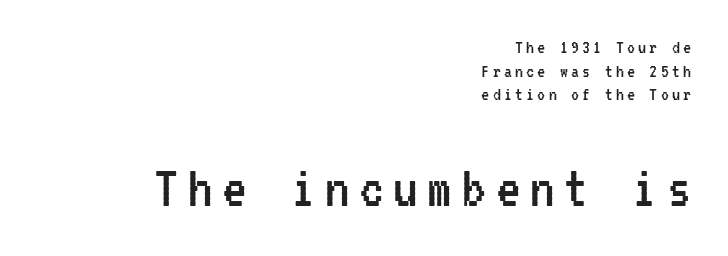
Type size steps up from the first block to the second. Examine the stroke ends and you'll find no serifs. Just letters on the line, the space beneath them empty. The weight tops out at a normal text grade. One-word summary of the alignment: right. Ordinary non-slanted type is in use.
